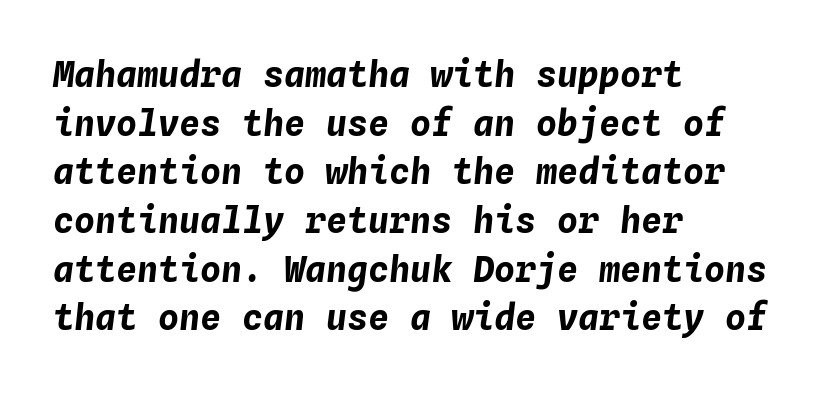
{"italic": "yes", "lean": "right", "slant_degrees": 4, "bold": "yes", "weight": "bold", "width": "normal", "stroke_contrast": "low", "x_height": "medium", "monospaced": "yes", "underline": "no", "align": "left", "line_spacing": "normal", "line_spacing_ratio": 1.39, "letter_spacing": "normal", "letter_spacing_em": 0.0, "glyph_px": 35}
